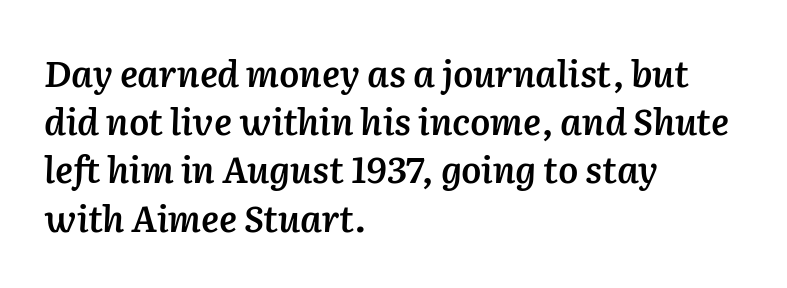
The image shows 36 px semibold type, italic (leaning right); set left-aligned, normal line spacing (1.34x), normal letter spacing, not underlined; low stroke contrast and a medium x-height.
